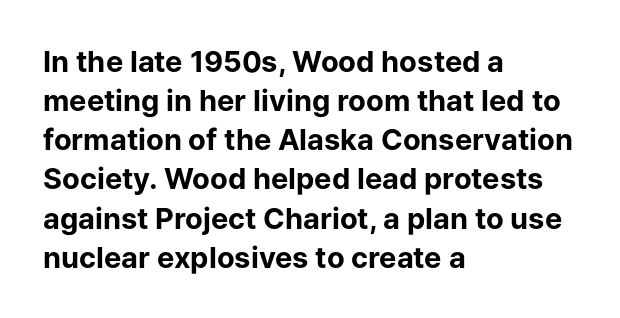
Q: Is the text bold? A: Yes.
Q: Is the text italic (slanted)? A: No, it is upright.
Q: Is the typeface a serif or a sans-serif typeface? A: Sans-serif.
Q: Is the text underlined? A: No.
Q: How is the paragraph aligned? A: Left-aligned.
Q: Is the spacing between letters normal or unusually wide? A: Normal.
Q: Is the spacing between lines tight, normal or loose? A: Normal.
Q: Width (condensed, normal, or wide)? A: Normal.
Q: Stroke contrast? A: Low.
Q: x-height? A: Medium.
Q: Monospaced? A: No.
